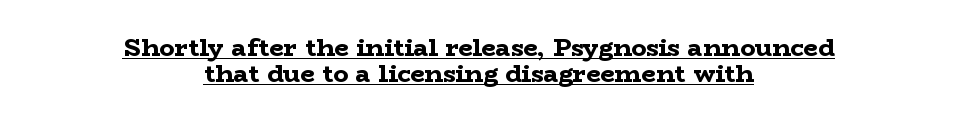
Q: Is the text bold? A: Yes.
Q: Is the text italic (slanted)? A: No, it is upright.
Q: Is the text underlined? A: Yes.
Q: How is the paragraph aligned? A: Centered.
Q: Is the spacing between letters normal or unusually wide? A: Normal.
Q: Is the spacing between lines tight, normal or loose? A: Tight.
